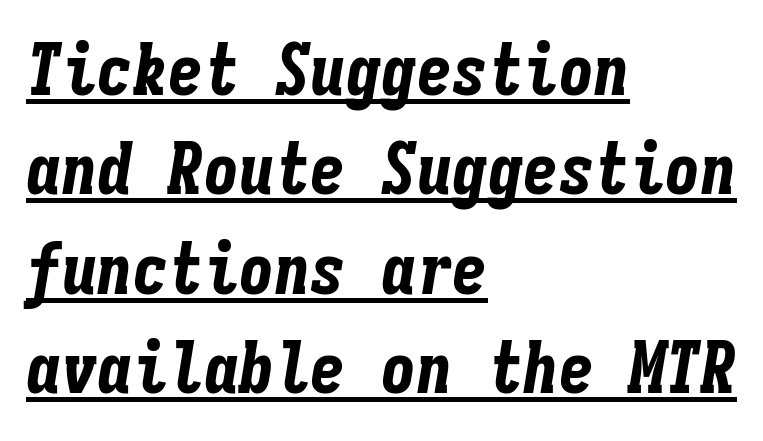
{"italic": "yes", "lean": "right", "slant_degrees": 9, "bold": "yes", "weight": "bold", "width": "condensed", "stroke_contrast": "low", "x_height": "medium", "monospaced": "yes", "underline": "yes", "align": "left", "line_spacing": "normal", "line_spacing_ratio": 1.4, "letter_spacing": "normal", "letter_spacing_em": 0.0, "glyph_px": 71}
